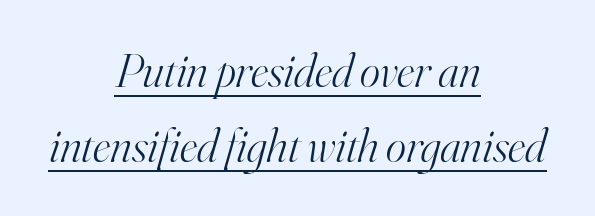
{"serif": "yes", "italic": "yes", "lean": "right", "slant_degrees": 16, "bold": "no", "weight": "light", "width": "normal", "stroke_contrast": "high", "x_height": "small", "monospaced": "no", "underline": "yes", "align": "center", "line_spacing": "normal", "line_spacing_ratio": 1.57, "letter_spacing": "normal", "letter_spacing_em": 0.0, "glyph_px": 48}
